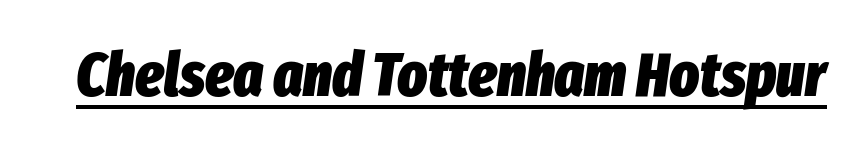
{"italic": "yes", "lean": "right", "slant_degrees": 8, "bold": "yes", "weight": "heavy", "width": "condensed", "stroke_contrast": "low", "x_height": "medium", "monospaced": "no", "underline": "yes", "letter_spacing": "normal", "letter_spacing_em": 0.0, "glyph_px": 62}
